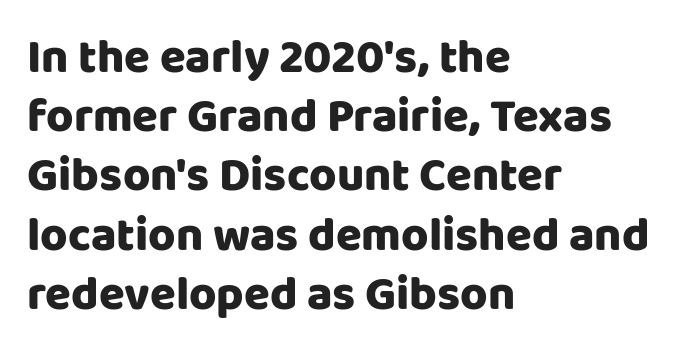
The specimen omits any rule beneath the text block's lines. Stroke terminals: plain, sans-serif. This is roman type, the default non-slanted kind. Horizontal alignment here is leftward, the default for most running prose. Spacing verdict: proportional, widths tailored to each character. The type is set solid horizontally, with unmodified tracking.
